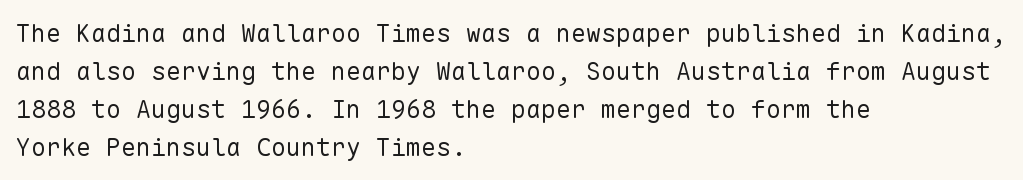
{"italic": "no", "bold": "no", "underline": "no", "align": "left", "line_spacing": "normal", "line_spacing_ratio": 1.52, "letter_spacing": "normal", "letter_spacing_em": 0.0, "glyph_px": 25}
